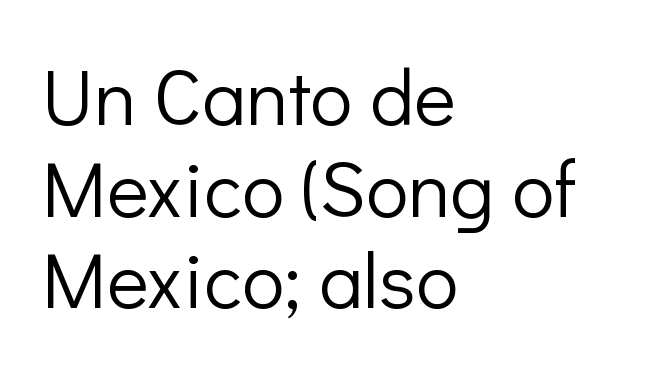
Q: Is the text bold? A: No.
Q: Is the text italic (slanted)? A: No, it is upright.
Q: Is the typeface a serif or a sans-serif typeface? A: Sans-serif.
Q: Is the text underlined? A: No.
Q: How is the paragraph aligned? A: Left-aligned.
Q: Is the spacing between letters normal or unusually wide? A: Normal.
Q: Width (condensed, normal, or wide)? A: Normal.
Q: Stroke contrast? A: Low.
Q: x-height? A: Medium.
Q: Monospaced? A: No.
